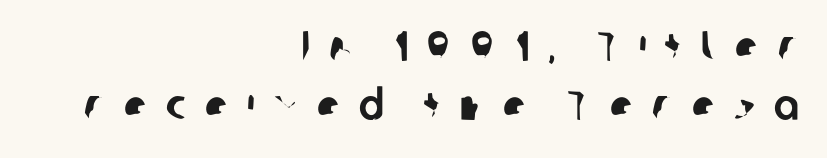
The image shows 42 px sans-serif type; set right-aligned, normal line spacing (1.4x), unusually wide letter spacing (+0.45 em), not underlined; low stroke contrast and a medium x-height.
